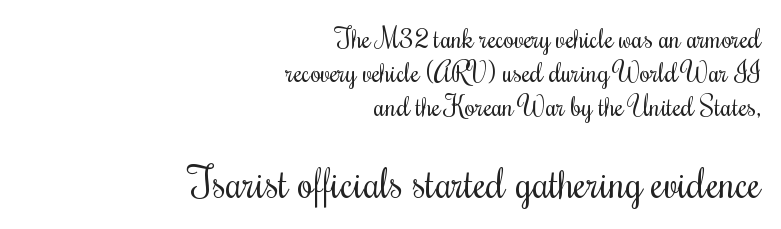
The image shows 41 px regular-weight, condensed type; set right-aligned, normal line spacing (1.26x), normal letter spacing, not underlined; the second (bottom) block is 1.52x larger; medium stroke contrast and a small x-height.
